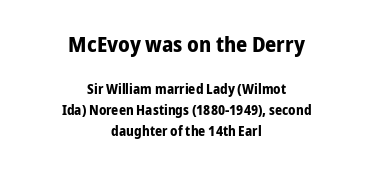
The image shows 22 px bold type, upright; set centered, normal line spacing (1.51x), normal letter spacing, not underlined; the first (top) block is 1.57x larger.
